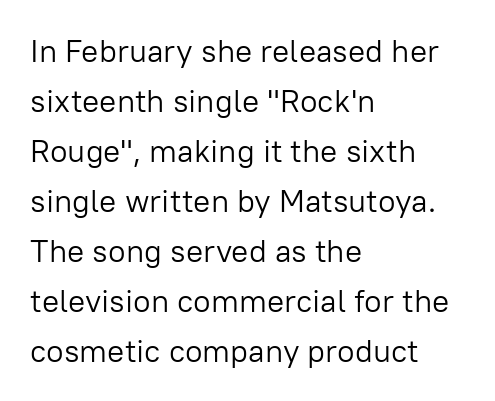
The image shows 32 px light sans-serif type, upright; set left-aligned, normal line spacing (1.56x), normal letter spacing, not underlined; low stroke contrast and a medium x-height.
